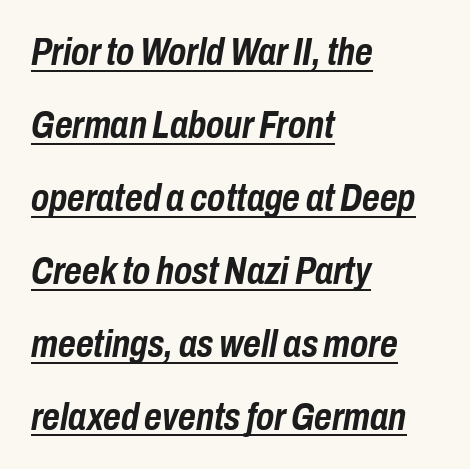
The image shows 38 px semibold, condensed type, italic (leaning right); set left-aligned, loose line spacing (1.92x), normal letter spacing, underlined; low stroke contrast and a medium x-height.
